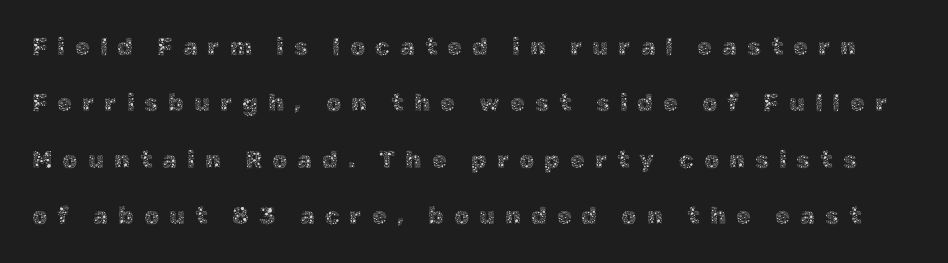
Q: Is the text bold? A: No.
Q: Is the text italic (slanted)? A: No, it is upright.
Q: Is the text underlined? A: No.
Q: Is the spacing between letters normal or unusually wide? A: Unusually wide.
Q: Is the spacing between lines tight, normal or loose? A: Loose.
